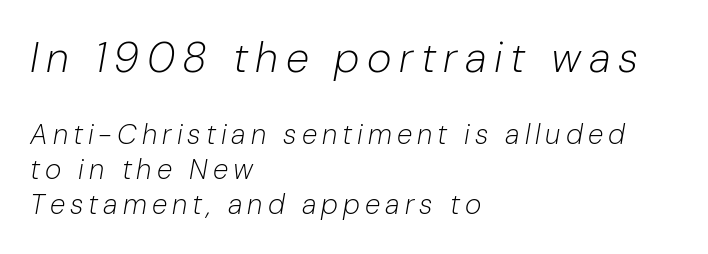
Q: Is the text bold? A: No.
Q: Is the text italic (slanted)? A: Yes, it leans right by about 10 degrees.
Q: Is the text underlined? A: No.
Q: How is the paragraph aligned? A: Left-aligned.
Q: Is the spacing between lines tight, normal or loose? A: Normal.
Q: Which block of text is set in a larger size, the first (top) or the second (bottom)? A: The first (top) one.
Q: Width (condensed, normal, or wide)? A: Normal.
Q: Stroke contrast? A: Low.
Q: x-height? A: Medium.
Q: Monospaced? A: No.
